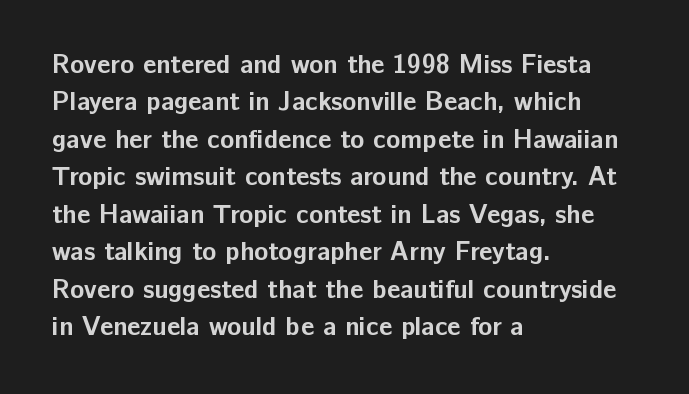
The image shows 26 px bold type, upright; set left-aligned, normal line spacing (1.44x), normal letter spacing, not underlined.
